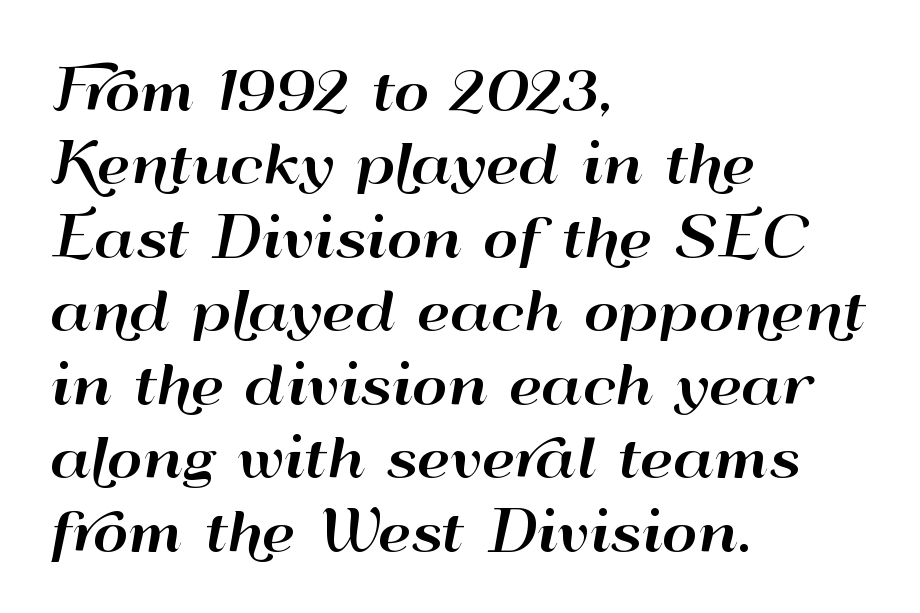
Note the varied advance widths — an 'i' is clearly narrower than an 'm'. Does the copy run flush right? No — it runs flush left. Line spacing here is normal. Serif or sans? Sans — the stroke terminals are bare.
